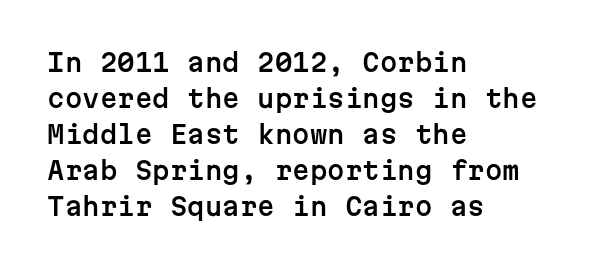
The image shows 25 px text type, upright; set left-aligned, normal line spacing (1.44x), normal letter spacing, not underlined.
